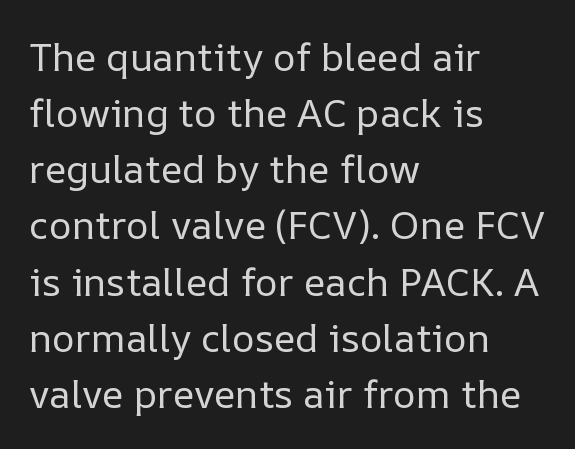
Q: Is the text bold? A: No.
Q: Is the text italic (slanted)? A: No, it is upright.
Q: Is the text underlined? A: No.
Q: How is the paragraph aligned? A: Left-aligned.
Q: Is the spacing between letters normal or unusually wide? A: Normal.
Q: Is the spacing between lines tight, normal or loose? A: Normal.
Q: Width (condensed, normal, or wide)? A: Normal.
Q: Stroke contrast? A: Low.
Q: x-height? A: Medium.
Q: Monospaced? A: No.
